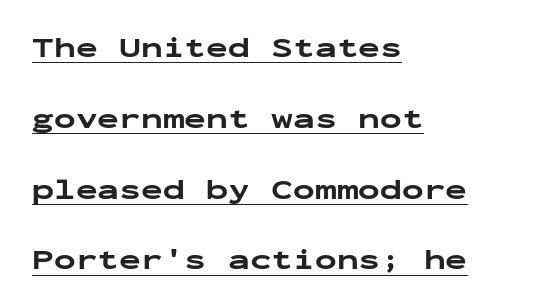
{"serif": "no", "italic": "no", "bold": "yes", "weight": "bold", "width": "wide", "stroke_contrast": "low", "x_height": "medium", "monospaced": "yes", "underline": "yes", "align": "left", "line_spacing": "loose", "line_spacing_ratio": 2.44, "letter_spacing": "normal", "letter_spacing_em": 0.0, "glyph_px": 29}
